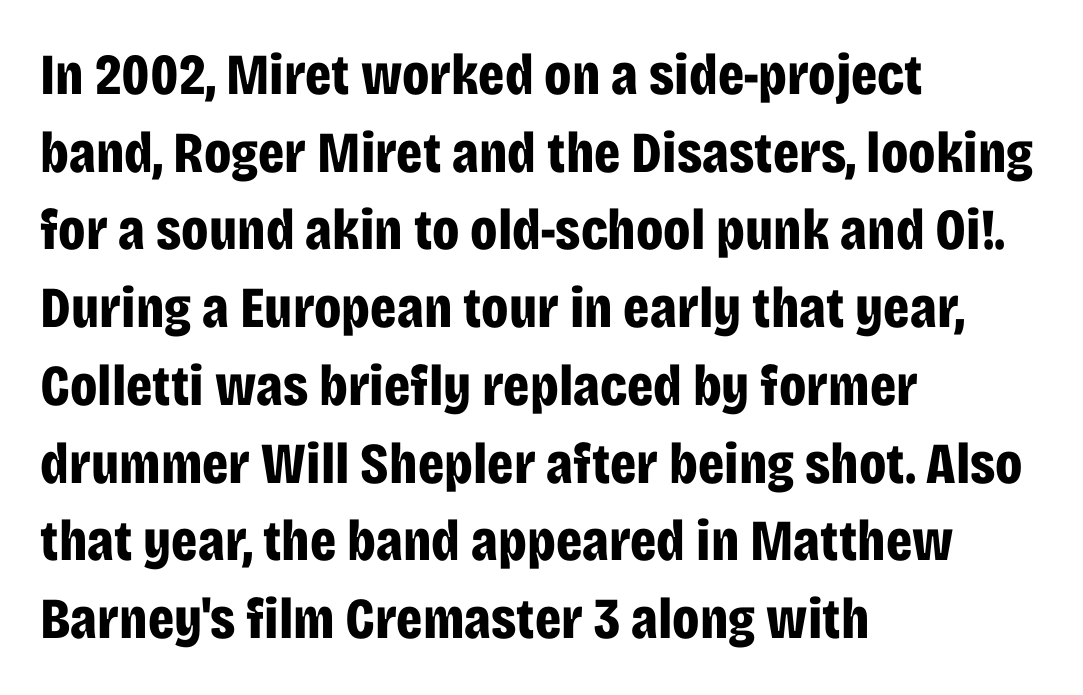
{"serif": "no", "italic": "no", "bold": "yes", "weight": "bold", "width": "condensed", "stroke_contrast": "low", "x_height": "large", "monospaced": "no", "underline": "no", "align": "left", "line_spacing": "normal", "line_spacing_ratio": 1.34, "letter_spacing": "normal", "letter_spacing_em": 0.0, "glyph_px": 58}
